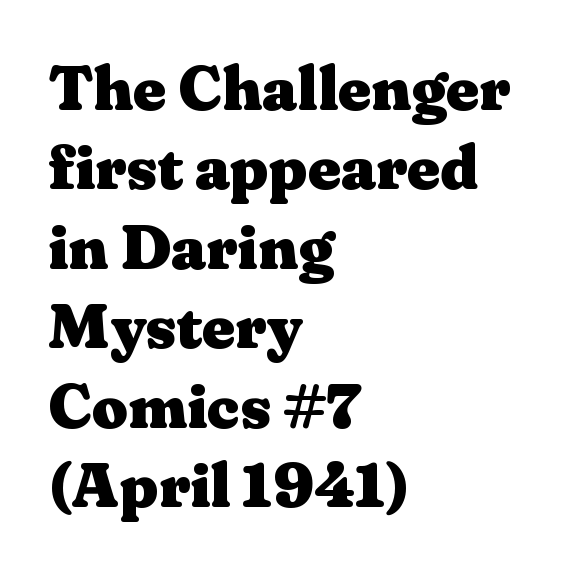
The image shows 63 px heavy, wide serif type, upright; set left-aligned, normal line spacing (1.26x), normal letter spacing, not underlined; medium stroke contrast and a medium x-height.
